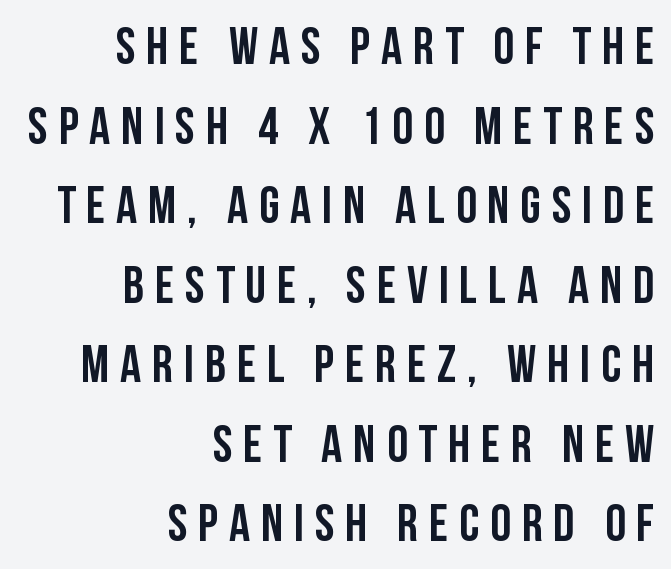
The image shows 52 px condensed sans-serif type, upright; set right-aligned, normal line spacing (1.53x), unusually wide letter spacing (+0.21 em), not underlined; low stroke contrast and a large x-height.
